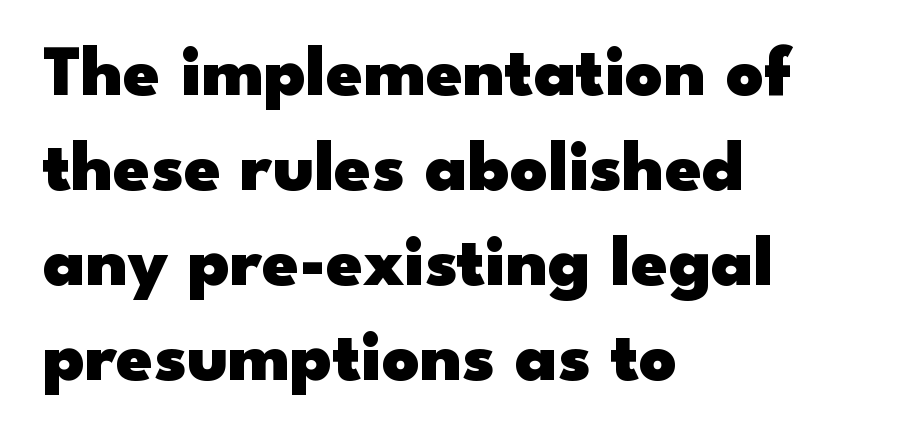
Unlike italic type, these characters show no tilt at all. The space between consecutive lines is moderate. Character widths vary here, with narrow letters taking less room than wide ones. Where is the straight margin? On the left. Glyph-to-glyph distance matches everyday printed text. Is this a sans? Yes — the strokes have no serifs.
